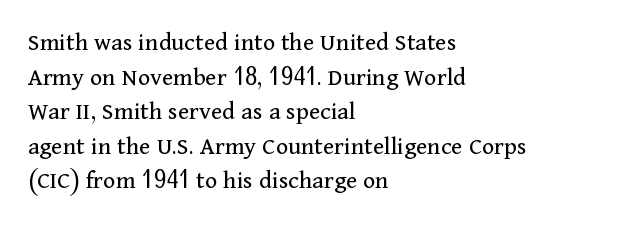
{"italic": "no", "bold": "no", "underline": "no", "align": "left", "line_spacing": "normal", "line_spacing_ratio": 1.33, "letter_spacing": "normal", "letter_spacing_em": 0.0, "glyph_px": 26}
